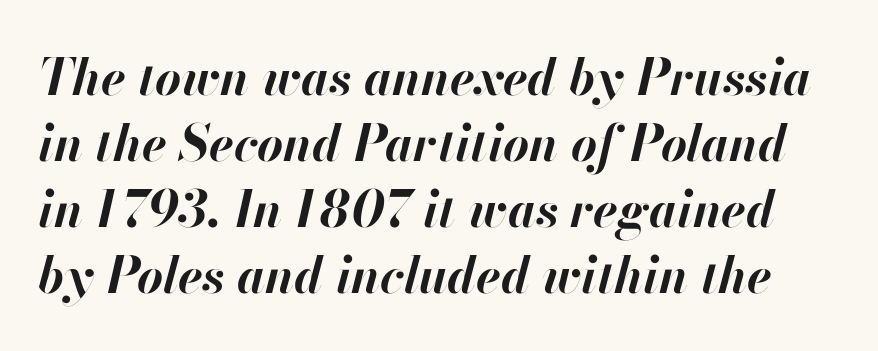
The image shows 50 px bold type, italic (leaning right); set normal line spacing (1.32x), normal letter spacing, not underlined; high stroke contrast and a small x-height.
